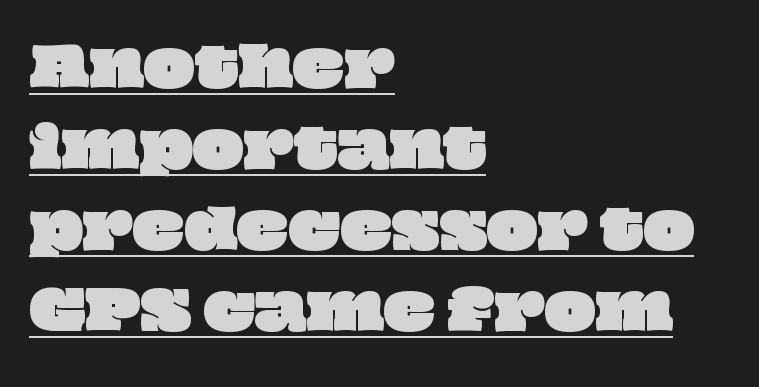
The image shows 54 px wide type; set left-aligned, normal line spacing (1.5x), normal letter spacing, underlined; low stroke contrast and a large x-height.
